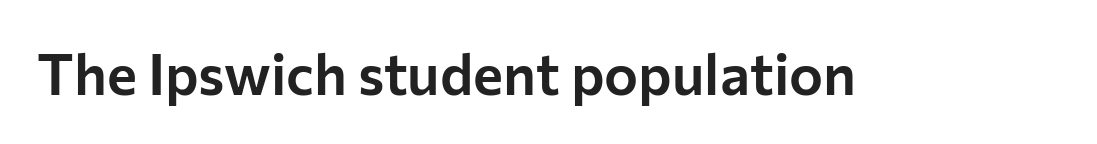
{"serif": "no", "italic": "no", "width": "normal", "stroke_contrast": "low", "x_height": "medium", "monospaced": "no", "underline": "no", "letter_spacing": "normal", "letter_spacing_em": 0.0, "glyph_px": 57}
